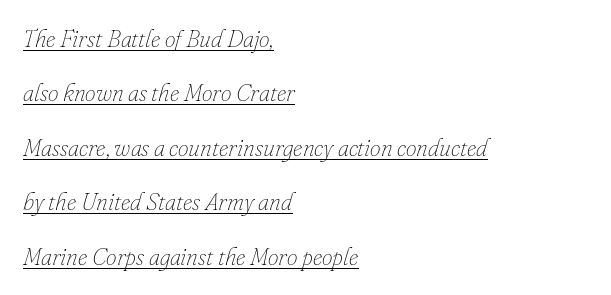
{"italic": "yes", "lean": "right", "slant_degrees": 16, "bold": "no", "underline": "yes", "align": "left", "line_spacing": "loose", "line_spacing_ratio": 2.27, "letter_spacing": "normal", "letter_spacing_em": 0.0, "glyph_px": 24}
